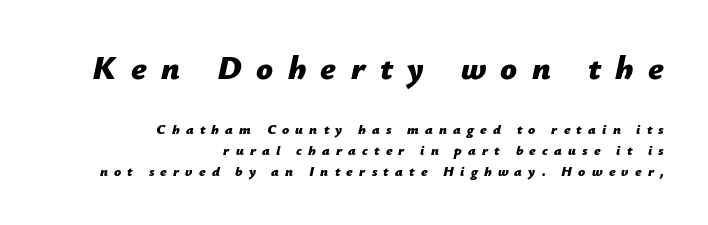
Emphasis by weight is at full strength: bold. The gap between lines stays unmarked. The designer gave the opening block more size than the closing block. When letters slant like this, we call the style italic.
